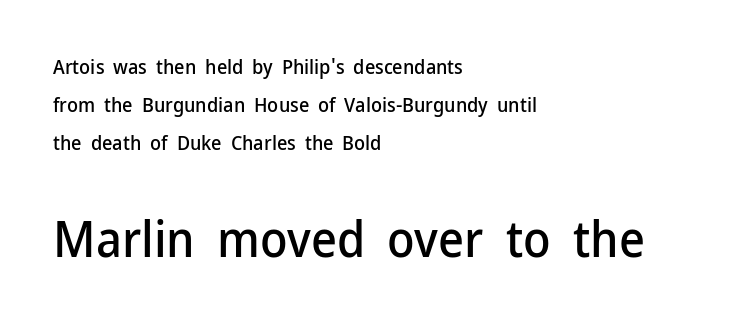
The emphasis by scale lands on block number two, below. The passage shown has conventional tracking throughout. Descender tails drop into unmarked territory. Do the letters lean? They stand straight. Horizontally, the lines are justified to the leading edge only. You could not count columns in this text — the font is proportionally spaced.
